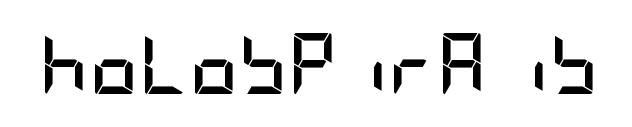
Q: Is the text bold? A: Yes.
Q: Is the text italic (slanted)? A: No, it is upright.
Q: Is the typeface a serif or a sans-serif typeface? A: Sans-serif.
Q: Is the text underlined? A: No.
Q: Is the spacing between letters normal or unusually wide? A: Normal.
Q: Width (condensed, normal, or wide)? A: Condensed.
Q: Stroke contrast? A: Low.
Q: x-height? A: Large.
